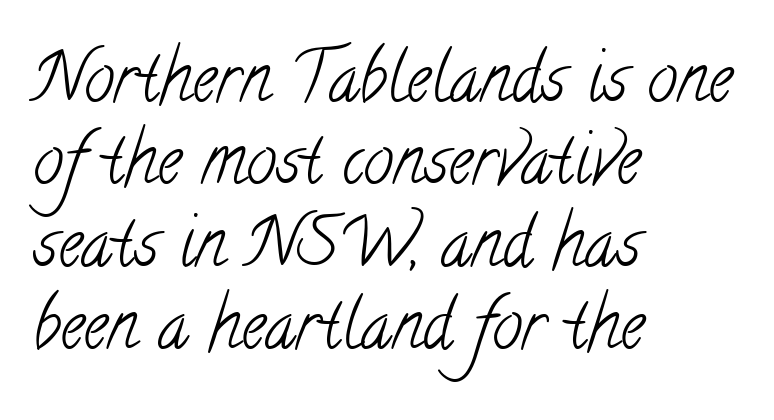
{"serif": "yes", "bold": "no", "weight": "light", "width": "condensed", "stroke_contrast": "low", "x_height": "small", "monospaced": "no", "underline": "no", "align": "left", "line_spacing_ratio": 1.21, "letter_spacing": "normal", "letter_spacing_em": 0.0, "glyph_px": 68}
